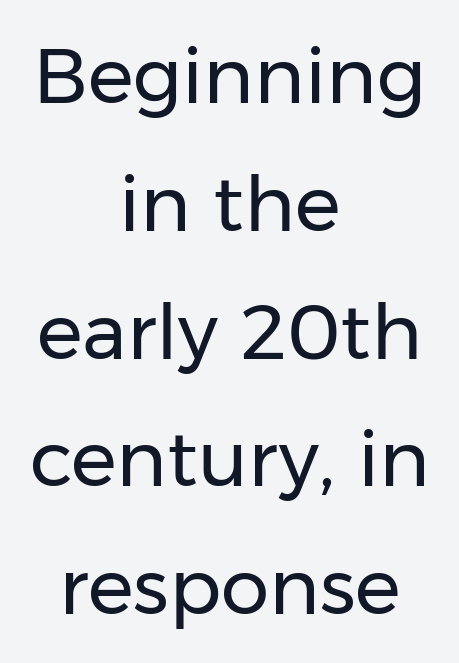
{"serif": "no", "italic": "no", "bold": "no", "weight": "regular", "width": "normal", "stroke_contrast": "low", "x_height": "medium", "monospaced": "no", "underline": "no", "align": "center", "line_spacing": "normal", "line_spacing_ratio": 1.66, "letter_spacing": "normal", "letter_spacing_em": 0.0, "glyph_px": 77}
